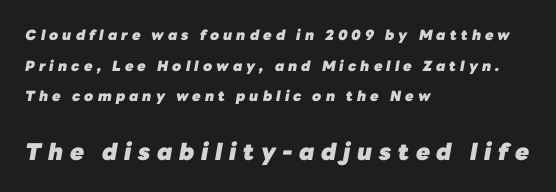
The image shows 23 px bold type, italic (leaning right); set left-aligned, loose line spacing (2.18x), unusually wide letter spacing (+0.29 em), not underlined; the second (bottom) block is 1.64x larger.
